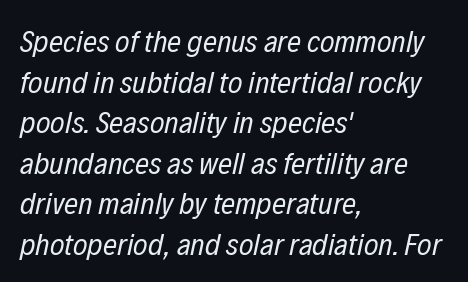
This sample is left-justified, so line endings fall wherever the words run out. This block has exactly the height ordinary leading produces. Underline: absent. Nobody touched the tracking dial on this one. The rendering uses natural spacing where letterforms have individual widths.
